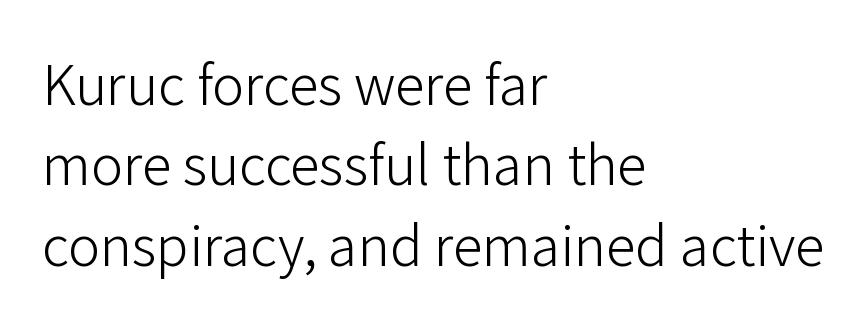
Unlike a traditional serif, this face leaves its strokes unadorned. One-word summary of the alignment: left. The passage shown stacks its lines at a standard gap. The cut favours lightness, reaching ordinary text weight at its darkest. Look at the tracking — it's just the regular setting, nothing added.
